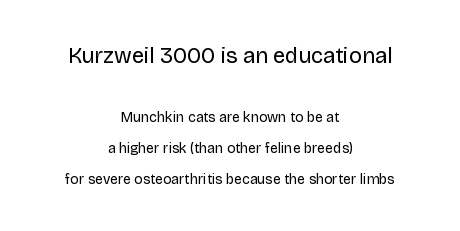
{"italic": "no", "bold": "no", "underline": "no", "align": "center", "line_spacing": "loose", "line_spacing_ratio": 2.21, "letter_spacing": "normal", "letter_spacing_em": 0.0, "larger_block": "first", "size_ratio": 1.57, "glyph_px": 22}
